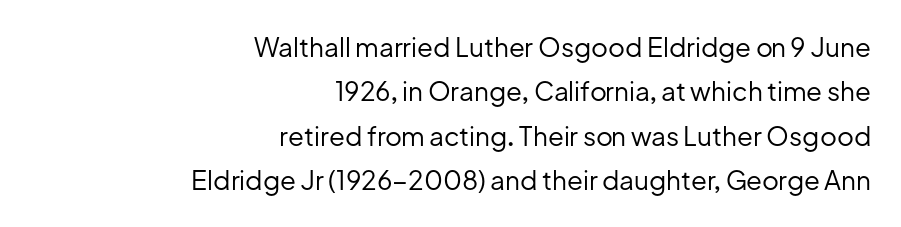
The face looks like a standard text weight, possibly lighter. Each line ends at the same right margin while the left side varies. How are the letters spaced? Ordinarily, with no added tracking. These lines were composed using upright roman letters. The passage shown is not underscored anywhere.
